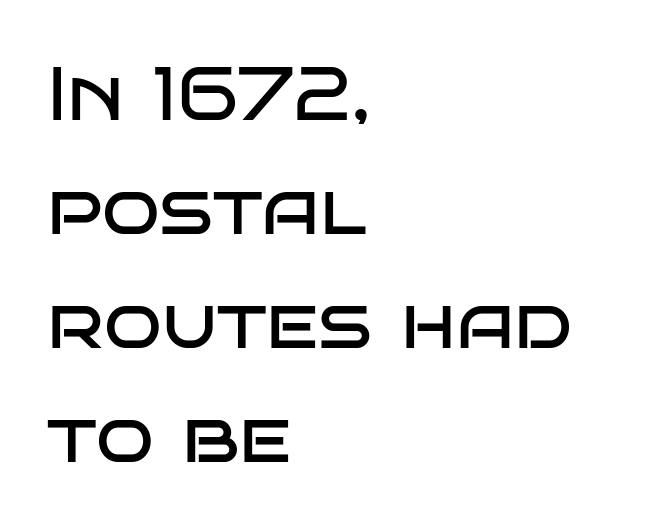
Q: Is the text bold? A: No.
Q: Is the text italic (slanted)? A: No, it is upright.
Q: Is the typeface a serif or a sans-serif typeface? A: Sans-serif.
Q: Is the text underlined? A: No.
Q: How is the paragraph aligned? A: Left-aligned.
Q: Is the spacing between letters normal or unusually wide? A: Normal.
Q: Is the spacing between lines tight, normal or loose? A: Normal.
Q: Width (condensed, normal, or wide)? A: Wide.
Q: Stroke contrast? A: Low.
Q: x-height? A: Large.
Q: Monospaced? A: No.
